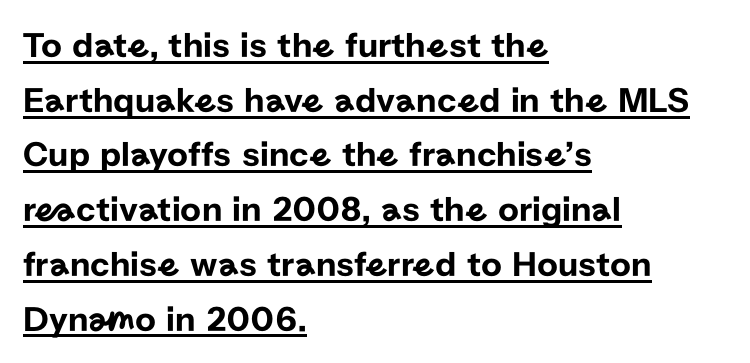
These lines were composed using upright roman letters. A baseline rule has been typeset under these characters. Unlike a traditional serif, this face leaves its strokes unadorned. This sample has the flowing, uneven cadence of proportional lettering. Short note: letters normally spaced. Line beginnings align vertically; line endings do not.
